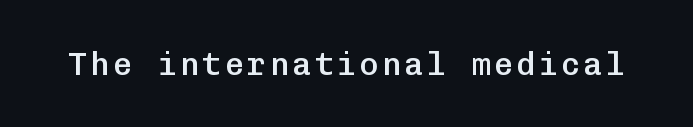
The image shows 32 px semibold sans-serif type, upright, monospaced; set not underlined; low stroke contrast and a medium x-height.
